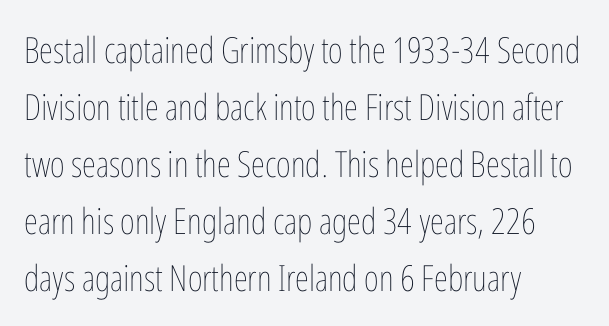
Normally led — the rows are evenly, conventionally spaced. The lettering stays uniformly vertical, giving the passage a roman look. Check the space under the baseline: it is left empty. On a weight scale, this lands at 450 or below. Horizontally, the lines are justified to the leading edge only. Character widths vary here, with narrow letters taking less room than wide ones.
